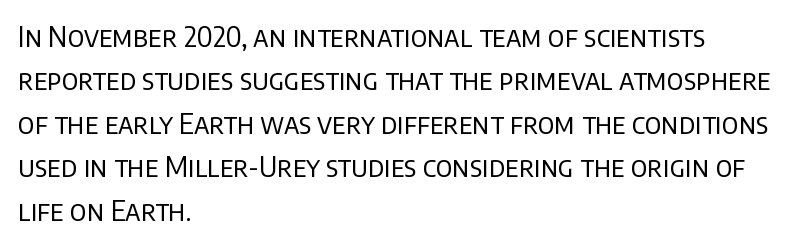
The image shows 28 px regular-weight sans-serif type, upright; set left-aligned, normal line spacing (1.55x), normal letter spacing, not underlined; low stroke contrast and a large x-height.
